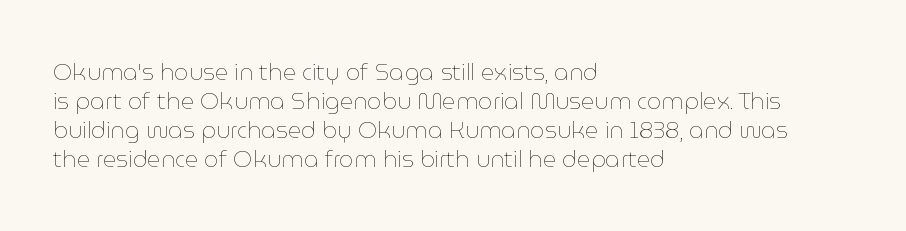
Q: Is the text bold? A: No.
Q: Is the text italic (slanted)? A: No, it is upright.
Q: Is the text underlined? A: No.
Q: How is the paragraph aligned? A: Left-aligned.
Q: Is the spacing between letters normal or unusually wide? A: Normal.
Q: Is the spacing between lines tight, normal or loose? A: Normal.
